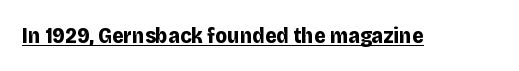
{"italic": "no", "bold": "yes", "underline": "yes", "letter_spacing": "normal", "letter_spacing_em": 0.0, "glyph_px": 22}
